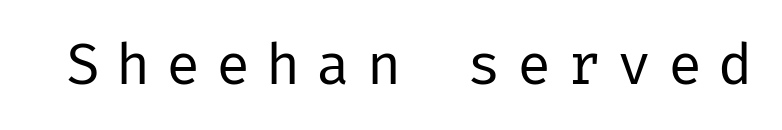
The image shows 57 px regular-weight sans-serif type, upright; set unusually wide letter spacing (+0.28 em), not underlined; low stroke contrast and a medium x-height.
